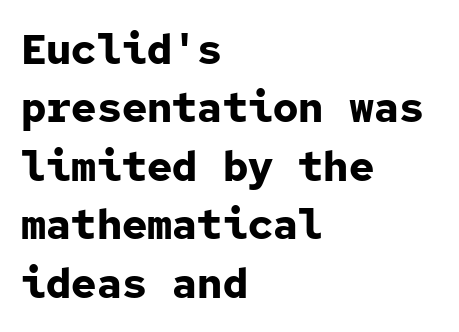
Q: Is the text bold? A: Yes.
Q: Is the text italic (slanted)? A: No, it is upright.
Q: Is the typeface a serif or a sans-serif typeface? A: Sans-serif.
Q: Is the text underlined? A: No.
Q: How is the paragraph aligned? A: Left-aligned.
Q: Is the spacing between letters normal or unusually wide? A: Normal.
Q: Is the spacing between lines tight, normal or loose? A: Normal.
Q: Width (condensed, normal, or wide)? A: Normal.
Q: Stroke contrast? A: Low.
Q: x-height? A: Medium.
Q: Monospaced? A: Yes.
